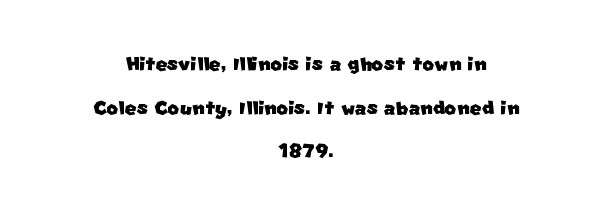
The image shows 25 px text type; set centered, line spacing 1.75x, normal letter spacing, not underlined.
